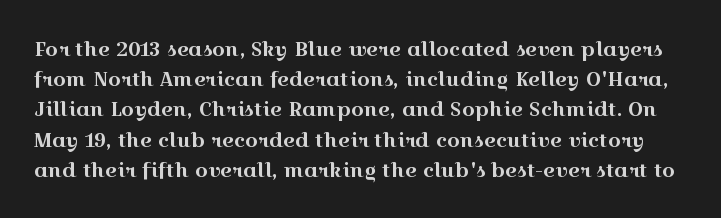
In terms of posture, this sample is upright. Regarding leading, the lines here are spaced in the standard way. The horizontal fit of the characters is conventional and even. Bare-footed words on every line.
